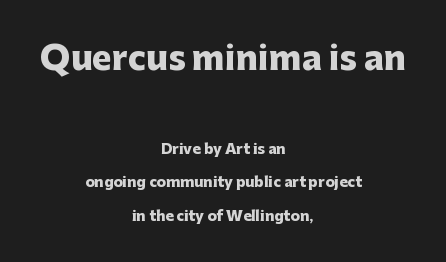
A great deal of white space separates one row of letters from the next. Descenders hang freely into open space. Does extra space separate the letters? No, they use regular spacing. The passage is arranged like a title page — every line centered. Examine the stroke ends and you'll find no serifs.
